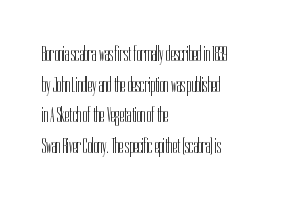
Here the glyphs are tracked normally, forming tight word shapes. This sample keeps an unexceptional amount of space between lines. Every character sits straight up, as roman type does. Each stroke keeps to a modest, everyday thickness or less. This rendering uses left alignment, leaving the right contour irregular. Descenders are the only things crossing below the line.
